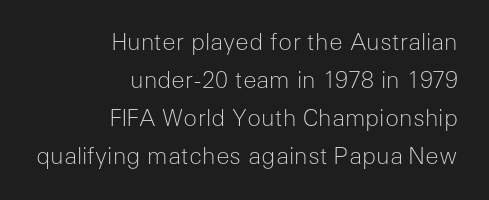
Q: Is the text bold? A: No.
Q: Is the text italic (slanted)? A: No, it is upright.
Q: Is the text underlined? A: No.
Q: How is the paragraph aligned? A: Right-aligned.
Q: Is the spacing between letters normal or unusually wide? A: Normal.
Q: Is the spacing between lines tight, normal or loose? A: Normal.
